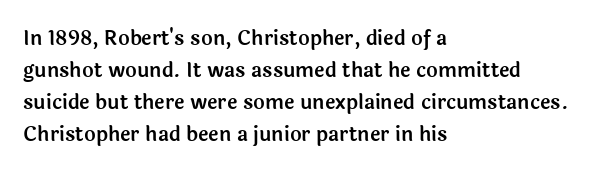
The image shows 20 px text type, upright; set left-aligned, normal line spacing (1.6x), normal letter spacing, not underlined.
